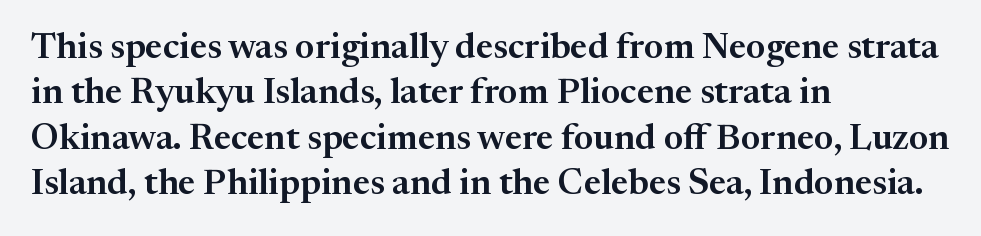
Does the copy run flush right? No — it runs flush left. You could not count columns in this text — the font is proportionally spaced. You could call the tracking neutral — neither tight nor loose. The passage shown is typeset with a serif family.
